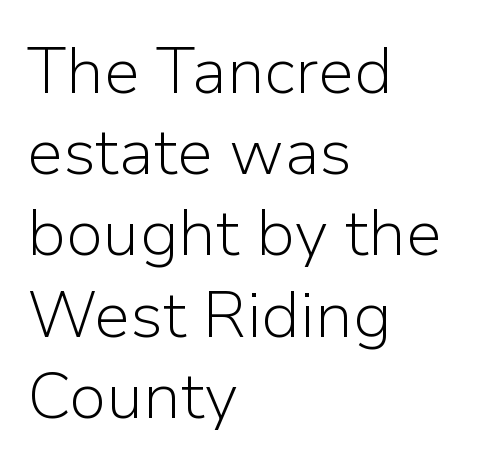
Do the characters align in a grid? No, the font is proportional. Between one letter and the next there's only the usual sliver of space. If you drew a line through each stem, it would be perfectly vertical. Compared with a centered layout, this one pins lines to the left instead. The leading is moderate, giving the passage an even texture.
